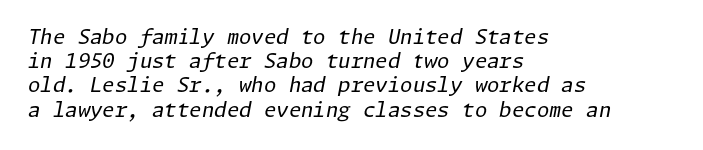
Q: Is the text bold? A: No.
Q: Is the text italic (slanted)? A: Yes, it leans right by about 11 degrees.
Q: Is the text underlined? A: No.
Q: How is the paragraph aligned? A: Left-aligned.
Q: Is the spacing between letters normal or unusually wide? A: Normal.
